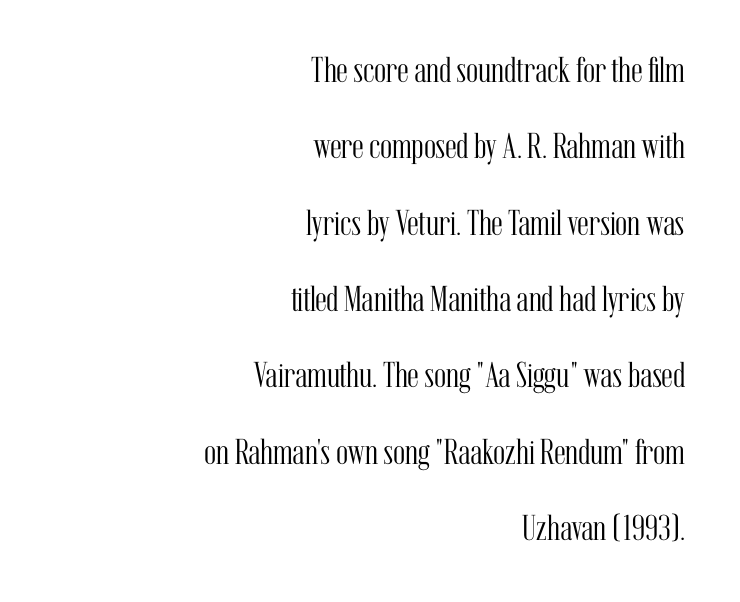
The image shows 36 px light, condensed serif type, upright; set right-aligned, loose line spacing (2.12x), normal letter spacing, not underlined; medium stroke contrast and a medium x-height.
